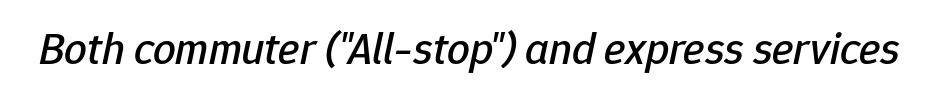
The whole block is typeset with a tilt. Varying glyph widths throughout — classic text-font behaviour. Descenders are the only things crossing below the line. Each word holds together tightly as a unit, with standard inter-letter gaps.
